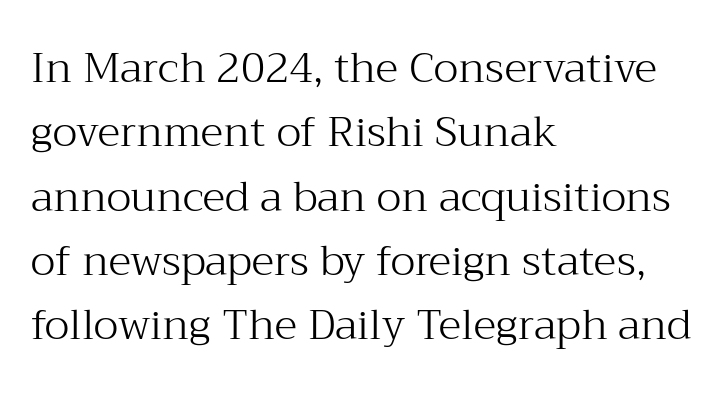
The image shows 42 px light serif type, upright; set left-aligned, normal line spacing (1.53x), normal letter spacing, not underlined; medium stroke contrast and a medium x-height.
